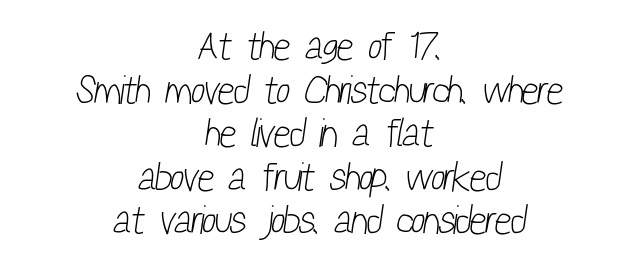
{"serif": "no", "bold": "no", "weight": "light", "width": "condensed", "stroke_contrast": "low", "x_height": "medium", "monospaced": "no", "underline": "no", "align": "center", "line_spacing": "tight", "line_spacing_ratio": 1.09, "letter_spacing": "normal", "letter_spacing_em": 0.0, "glyph_px": 40}
